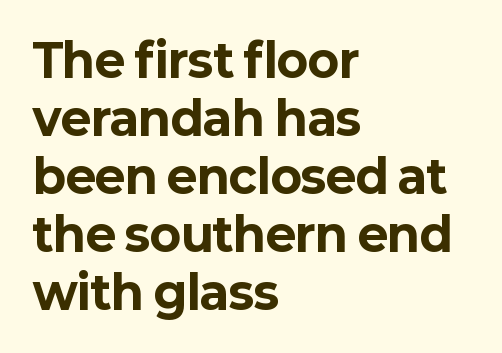
{"serif": "no", "italic": "no", "bold": "yes", "weight": "bold", "width": "normal", "stroke_contrast": "low", "x_height": "medium", "monospaced": "no", "underline": "no", "align": "left", "line_spacing": "normal", "line_spacing_ratio": 1.26, "letter_spacing": "normal", "letter_spacing_em": 0.0, "glyph_px": 46}
